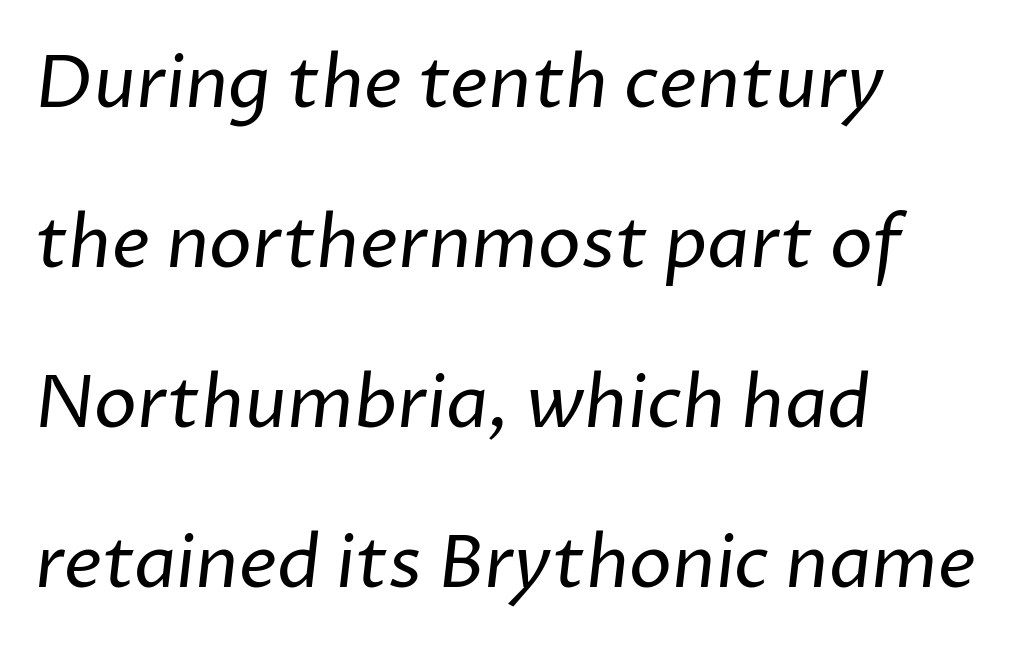
{"serif": "no", "bold": "no", "weight": "regular", "width": "normal", "stroke_contrast": "low", "x_height": "medium", "monospaced": "no", "underline": "no", "align": "left", "line_spacing": "loose", "line_spacing_ratio": 2.22, "letter_spacing": "normal", "letter_spacing_em": 0.0, "glyph_px": 72}
